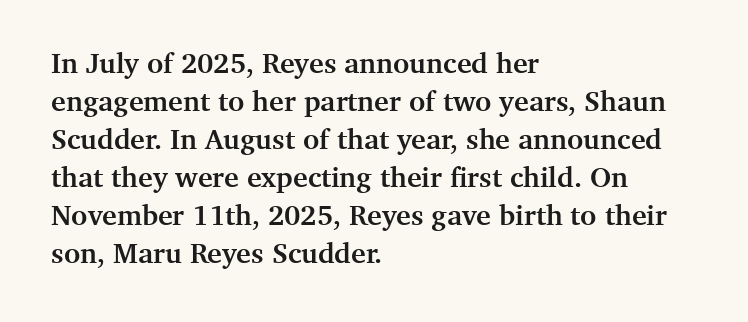
Q: Is the text bold? A: Yes.
Q: Is the text italic (slanted)? A: No, it is upright.
Q: Is the typeface a serif or a sans-serif typeface? A: Serif.
Q: Is the text underlined? A: No.
Q: How is the paragraph aligned? A: Left-aligned.
Q: Is the spacing between letters normal or unusually wide? A: Normal.
Q: Is the spacing between lines tight, normal or loose? A: Normal.
Q: Width (condensed, normal, or wide)? A: Normal.
Q: Stroke contrast? A: Medium.
Q: x-height? A: Medium.
Q: Monospaced? A: No.
